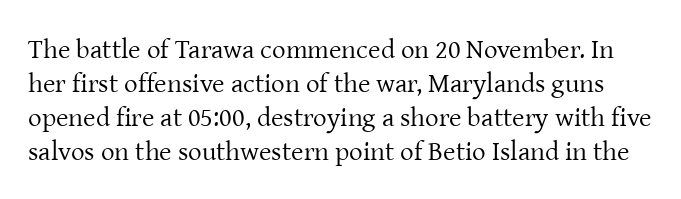
{"italic": "no", "bold": "no", "underline": "no", "line_spacing": "normal", "line_spacing_ratio": 1.26, "letter_spacing": "normal", "letter_spacing_em": 0.0, "glyph_px": 27}
